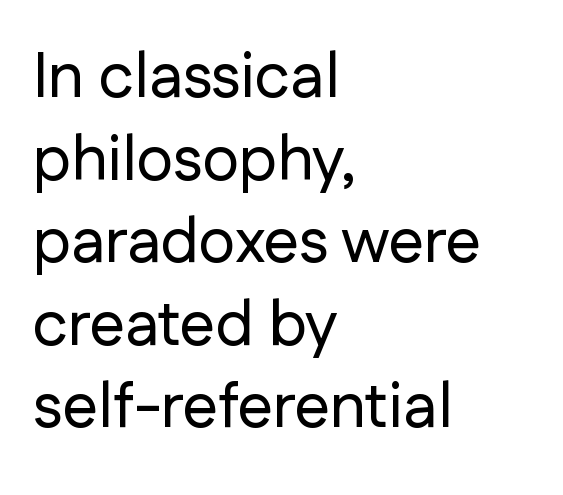
The image shows 63 px sans-serif type, upright; set left-aligned, normal line spacing (1.31x), normal letter spacing, not underlined; low stroke contrast and a medium x-height.
